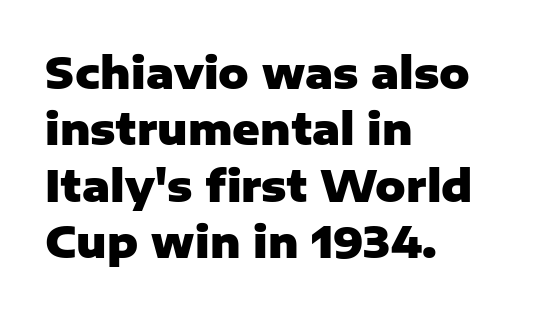
Just letters on the line, the space beneath them empty. This sample uses an upright cut, with every glyph sitting square on the baseline. The horizontal fit of the characters is conventional and even. Students, observe: this is what conventionally led text looks like. The glyphs have the mass of a bold cut.
